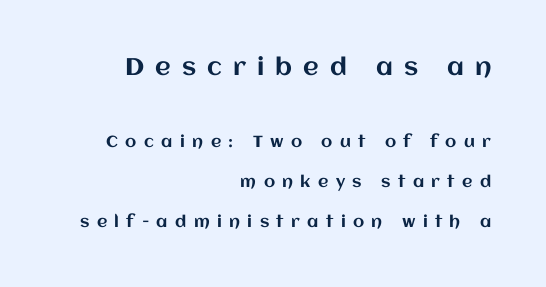
{"italic": "no", "underline": "no", "align": "right", "line_spacing": "loose", "line_spacing_ratio": 2.47, "letter_spacing": "wide", "letter_spacing_em": 0.46, "larger_block": "first", "size_ratio": 1.5, "glyph_px": 24}
